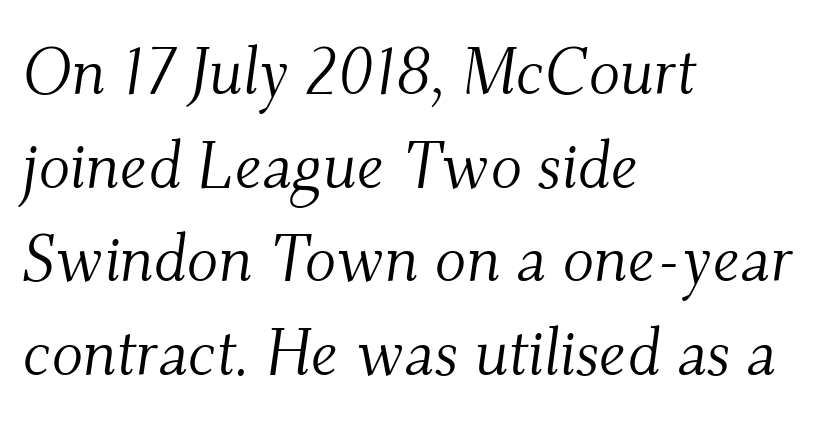
Underlining? Definitely not there. Character widths vary here, with narrow letters taking less room than wide ones. The vertical gap from one line to the next is medium. The letters carry serifs — small finishing strokes at the ends of their stems. Words appear dense and cohesive because spacing is normal. Emphasis-style slanted type is in use.
